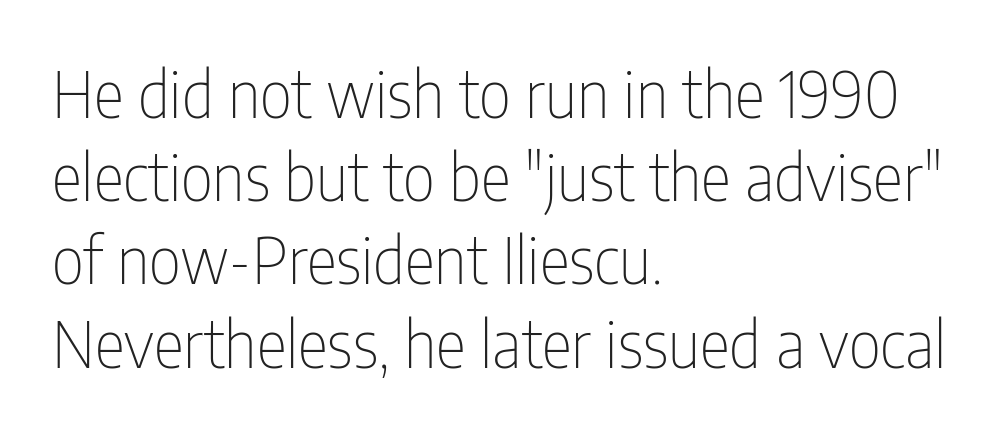
{"serif": "no", "italic": "no", "bold": "no", "weight": "thin", "width": "condensed", "stroke_contrast": "low", "x_height": "medium", "monospaced": "no", "underline": "no", "align": "left", "line_spacing": "normal", "line_spacing_ratio": 1.3, "letter_spacing": "normal", "letter_spacing_em": 0.0, "glyph_px": 64}
